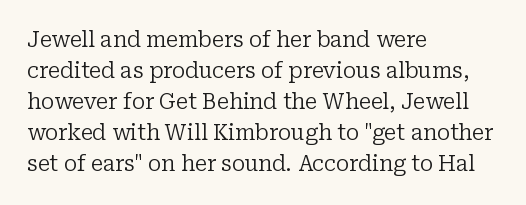
The image shows 21 px text type, upright; set left-aligned, normal line spacing (1.48x), normal letter spacing, not underlined.
